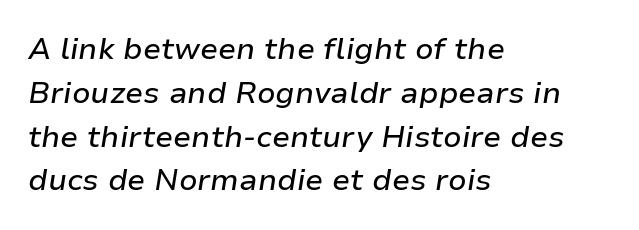
Line beginnings align vertically; line endings do not. Emphasis-style slanted type is in use. Here the designer chose a conventional face with non-uniform glyph widths. The strip under each line holds only bare page.
